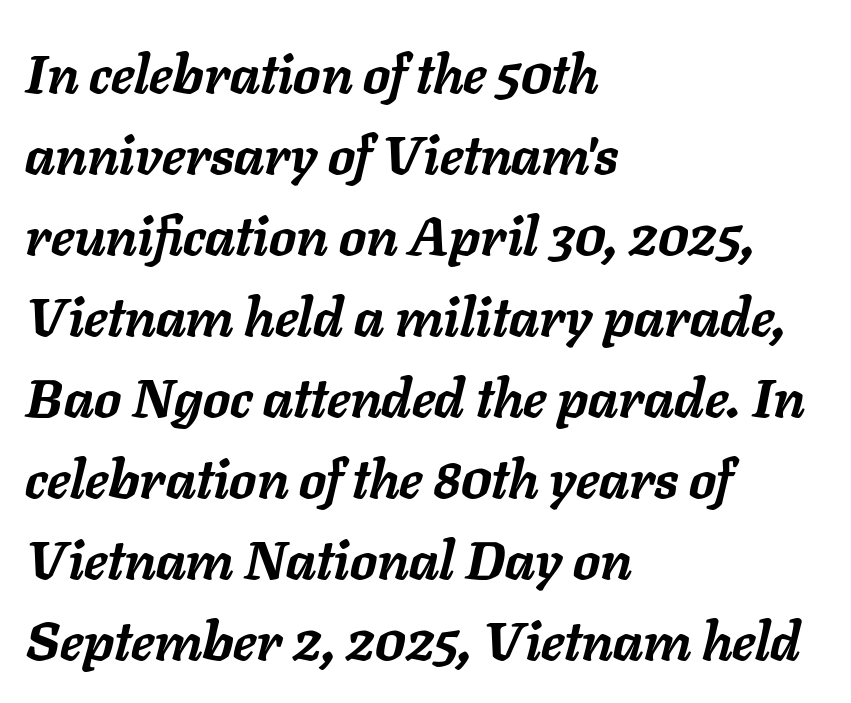
Q: Is the text bold? A: Yes.
Q: Is the text italic (slanted)? A: Yes, it leans right by about 11 degrees.
Q: Is the text underlined? A: No.
Q: How is the paragraph aligned? A: Left-aligned.
Q: Is the spacing between letters normal or unusually wide? A: Normal.
Q: Is the spacing between lines tight, normal or loose? A: Normal.
Q: Width (condensed, normal, or wide)? A: Normal.
Q: Stroke contrast? A: Low.
Q: x-height? A: Medium.
Q: Monospaced? A: No.
